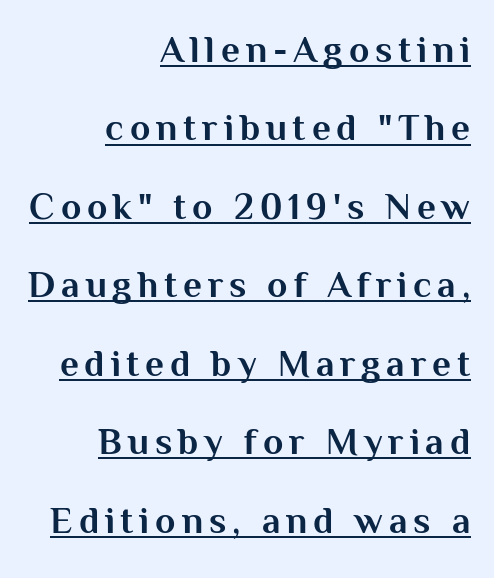
Q: Is the text bold? A: Yes.
Q: Is the text italic (slanted)? A: No, it is upright.
Q: Is the typeface a serif or a sans-serif typeface? A: Sans-serif.
Q: Is the text underlined? A: Yes.
Q: How is the paragraph aligned? A: Right-aligned.
Q: Is the spacing between lines tight, normal or loose? A: Loose.
Q: Width (condensed, normal, or wide)? A: Normal.
Q: Stroke contrast? A: Medium.
Q: x-height? A: Medium.
Q: Monospaced? A: No.
